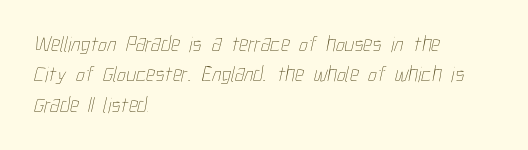
{"bold": "no", "underline": "no", "align": "left", "line_spacing": "normal", "line_spacing_ratio": 1.38, "letter_spacing": "normal", "letter_spacing_em": 0.0, "glyph_px": 22}
